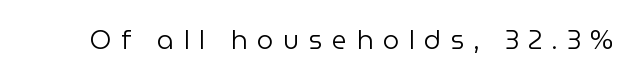
Tracking here is generous; glyphs stand well apart from one another. The weight tops out at a normal text grade. Do the letters lean? They stand straight. The space directly below the letters is spotless.
